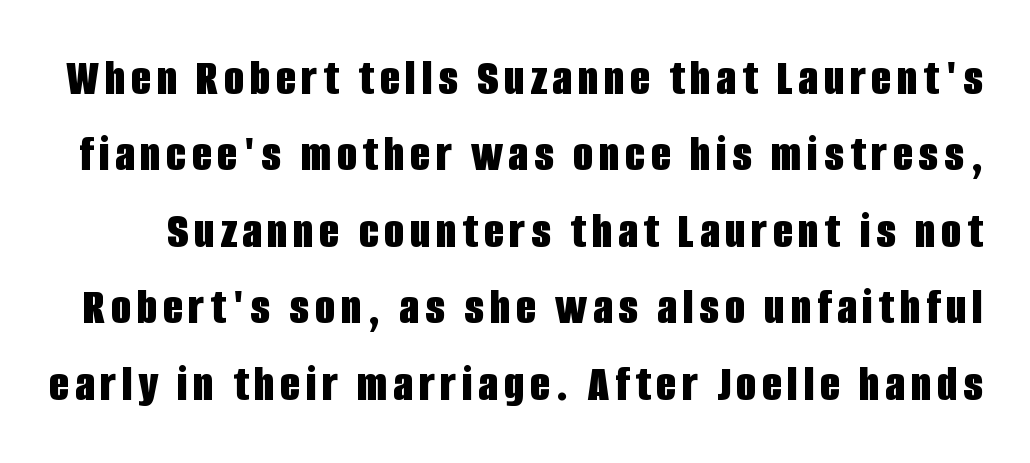
Q: Is the text bold? A: Yes.
Q: Is the text italic (slanted)? A: No, it is upright.
Q: Is the typeface a serif or a sans-serif typeface? A: Sans-serif.
Q: Is the text underlined? A: No.
Q: Is the spacing between lines tight, normal or loose? A: Normal.
Q: Width (condensed, normal, or wide)? A: Condensed.
Q: Stroke contrast? A: Low.
Q: x-height? A: Large.
Q: Monospaced? A: No.
